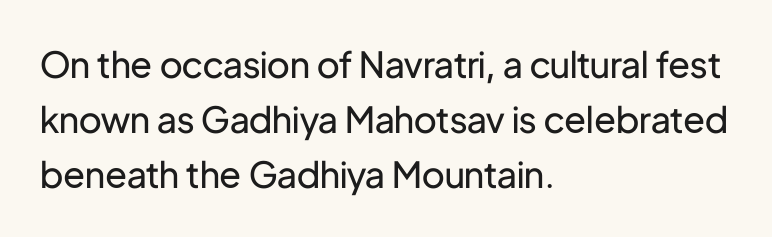
The rows are spaced the way most documents space them. Is the stroke heavy? The answer is a plain regular-or-lighter. Looks like regular typesetting: each glyph gets only the width it needs. The rag falls on the right side of this text block. The passage shown is not underscored anywhere.
